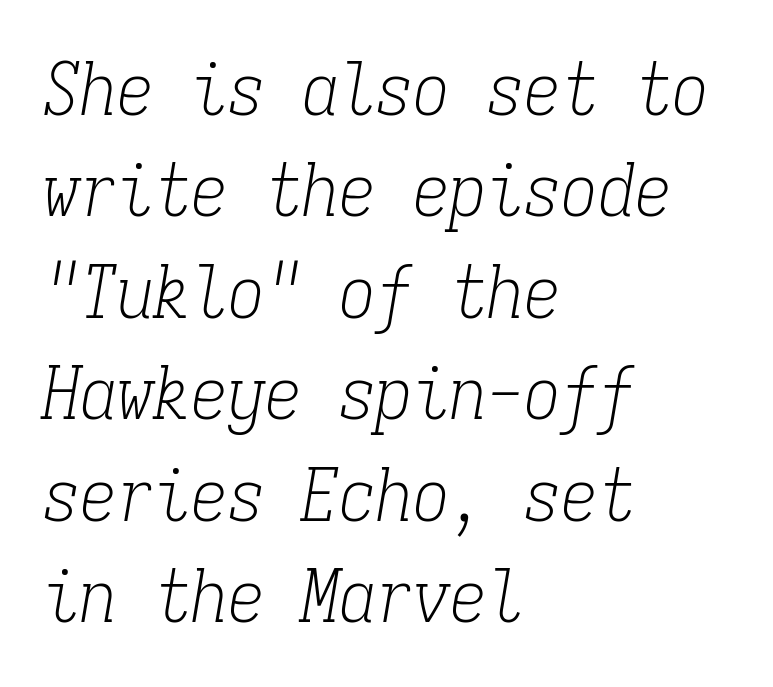
{"serif": "yes", "italic": "yes", "lean": "right", "slant_degrees": 9, "bold": "no", "weight": "light", "width": "condensed", "stroke_contrast": "low", "x_height": "medium", "monospaced": "yes", "underline": "no", "align": "left", "line_spacing": "normal", "line_spacing_ratio": 1.37, "letter_spacing": "normal", "letter_spacing_em": 0.0, "glyph_px": 74}
